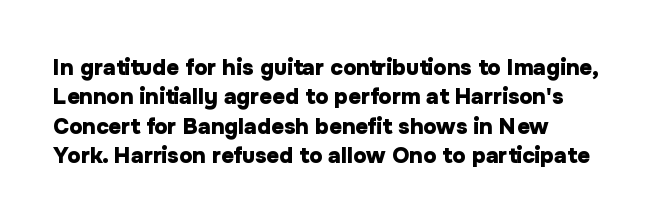
Q: Is the text bold? A: Yes.
Q: Is the text italic (slanted)? A: No, it is upright.
Q: Is the text underlined? A: No.
Q: How is the paragraph aligned? A: Left-aligned.
Q: Is the spacing between letters normal or unusually wide? A: Normal.
Q: Is the spacing between lines tight, normal or loose? A: Normal.
